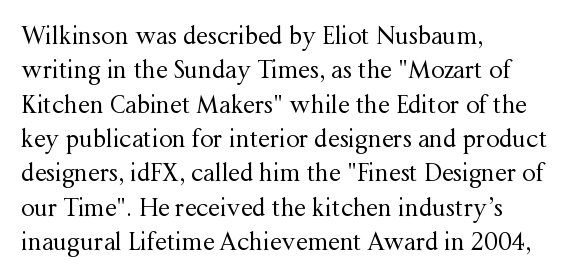
{"italic": "no", "bold": "no", "underline": "no", "align": "left", "line_spacing": "normal", "line_spacing_ratio": 1.43, "letter_spacing": "normal", "letter_spacing_em": 0.0, "glyph_px": 24}
